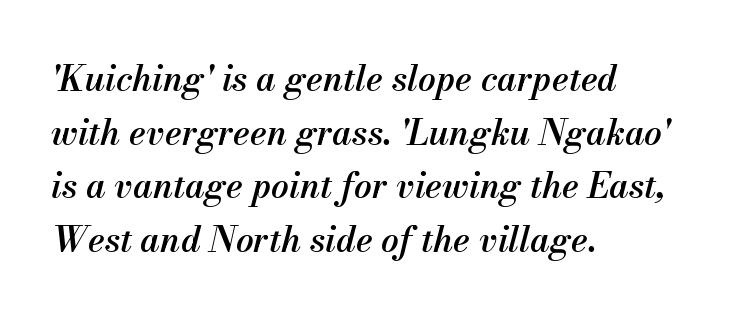
This rendering leaves character spacing at its baseline value. Slightly chunky letters — semibold, I'd say, not full bold. This sample has the flowing, uneven cadence of proportional lettering. The setting favours the left margin, as ordinary paragraphs usually do. Italic? Definitely — the glyphs are oblique.
